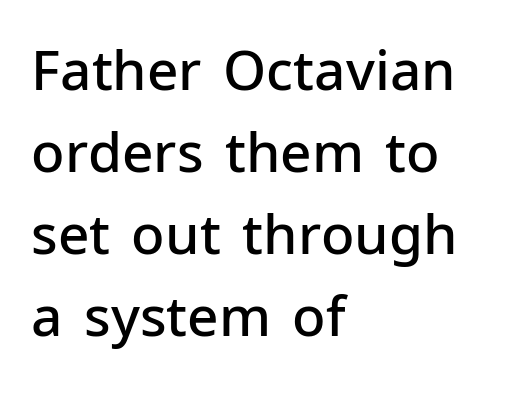
Q: Is the text bold? A: Semi-bold.
Q: Is the text italic (slanted)? A: No, it is upright.
Q: Is the typeface a serif or a sans-serif typeface? A: Sans-serif.
Q: Is the text underlined? A: No.
Q: How is the paragraph aligned? A: Left-aligned.
Q: Is the spacing between letters normal or unusually wide? A: Normal.
Q: Is the spacing between lines tight, normal or loose? A: Normal.
Q: Width (condensed, normal, or wide)? A: Normal.
Q: Stroke contrast? A: Low.
Q: x-height? A: Medium.
Q: Monospaced? A: No.
